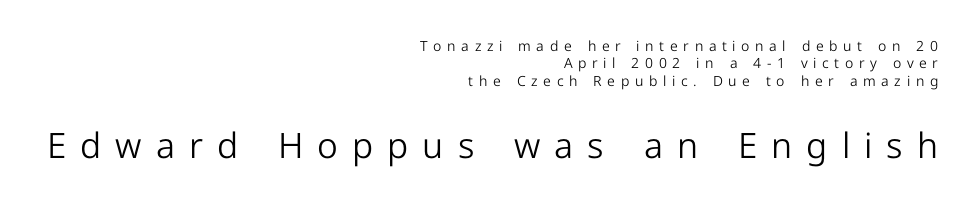
{"serif": "no", "italic": "no", "bold": "no", "weight": "light", "width": "normal", "stroke_contrast": "low", "x_height": "medium", "monospaced": "no", "underline": "no", "align": "right", "line_spacing": "normal", "line_spacing_ratio": 1.25, "letter_spacing": "wide", "letter_spacing_em": 0.4, "larger_block": "second", "size_ratio": 2.5, "glyph_px": 35}
